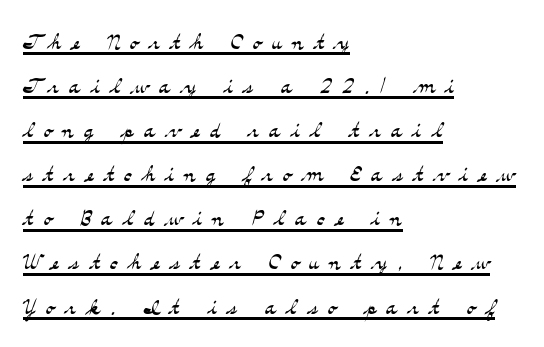
Q: Is the text bold? A: No.
Q: Is the text italic (slanted)? A: Yes.
Q: Is the typeface a serif or a sans-serif typeface? A: Serif.
Q: Is the text underlined? A: Yes.
Q: How is the paragraph aligned? A: Left-aligned.
Q: Is the spacing between letters normal or unusually wide? A: Unusually wide.
Q: Is the spacing between lines tight, normal or loose? A: Normal.
Q: Width (condensed, normal, or wide)? A: Wide.
Q: Stroke contrast? A: Medium.
Q: x-height? A: Small.
Q: Monospaced? A: No.
